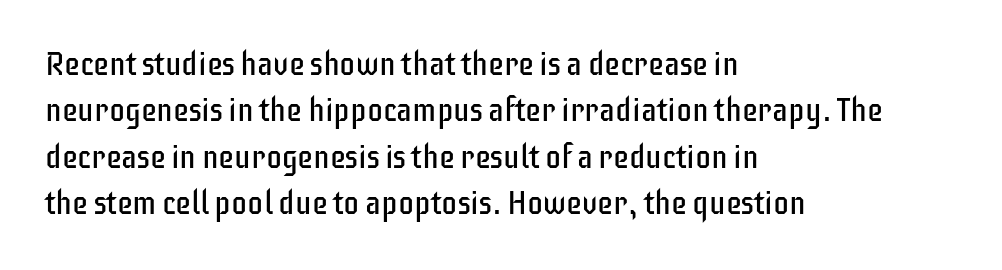
Q: Is the text bold? A: No.
Q: Is the text italic (slanted)? A: No, it is upright.
Q: Is the typeface a serif or a sans-serif typeface? A: Sans-serif.
Q: Is the text underlined? A: No.
Q: How is the paragraph aligned? A: Left-aligned.
Q: Is the spacing between letters normal or unusually wide? A: Normal.
Q: Is the spacing between lines tight, normal or loose? A: Normal.
Q: Width (condensed, normal, or wide)? A: Condensed.
Q: Stroke contrast? A: Low.
Q: x-height? A: Large.
Q: Monospaced? A: No.
